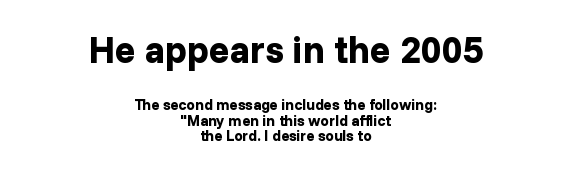
The image shows 38 px bold sans-serif type, upright; set centered, tight line spacing (1.04x), normal letter spacing, not underlined; the first (top) block is 2.53x larger; low stroke contrast and a medium x-height.
